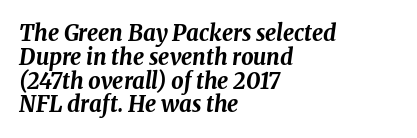
{"italic": "yes", "lean": "right", "slant_degrees": 8, "bold": "yes", "underline": "no", "align": "left", "line_spacing": "tight", "line_spacing_ratio": 1.08, "letter_spacing": "normal", "letter_spacing_em": 0.0, "glyph_px": 22}
